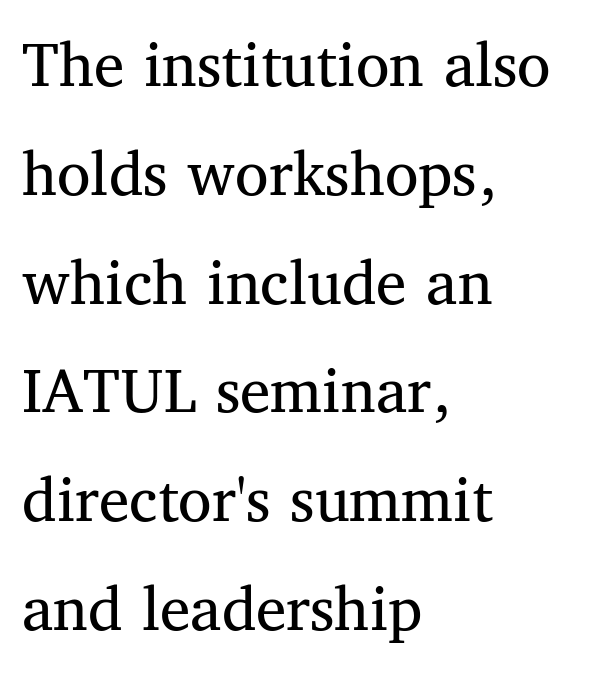
The image shows 68 px regular-weight serif type, upright; set left-aligned, normal line spacing (1.6x), normal letter spacing, not underlined; medium stroke contrast and a medium x-height.
